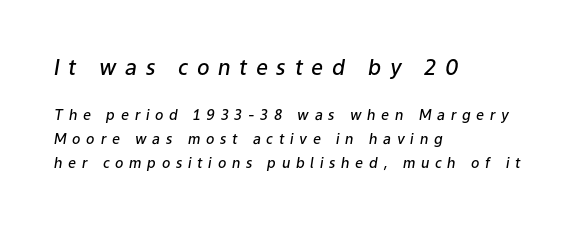
Q: Is the text bold? A: Semi-bold.
Q: Is the text italic (slanted)? A: Yes, it leans right by about 9 degrees.
Q: Is the text underlined? A: No.
Q: How is the paragraph aligned? A: Left-aligned.
Q: Is the spacing between letters normal or unusually wide? A: Unusually wide.
Q: Is the spacing between lines tight, normal or loose? A: Normal.
Q: Which block of text is set in a larger size, the first (top) or the second (bottom)? A: The first (top) one.
